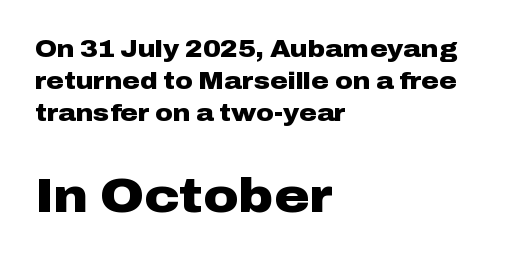
You can tell from the bare stems that sans-serif type was used. Rows of type keep a routine distance in the vertical direction. There is no visible air inserted between adjacent glyphs. Upright lettering throughout. Short and long lines alike share a common starting point at left.
